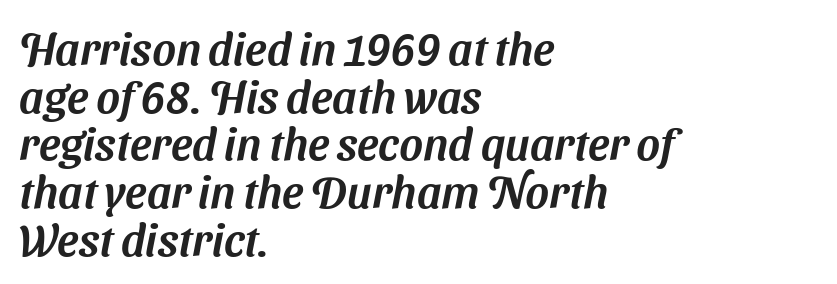
The rendering anchors every line to the left-hand side. What's the leading like? Squeezed, with rows nearly overlapping. The rendering uses natural spacing where letterforms have individual widths. The rendering shows plain stroke endings on the letterforms — a sans-serif design. Clear beneath every line of the passage. Spacing between characters is what you'd get straight out of the box.
